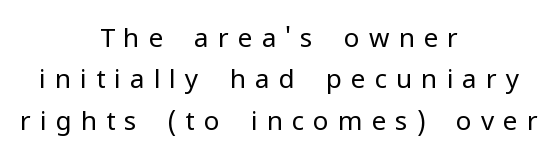
Q: Is the text bold? A: No.
Q: Is the text italic (slanted)? A: No, it is upright.
Q: Is the text underlined? A: No.
Q: How is the paragraph aligned? A: Centered.
Q: Is the spacing between letters normal or unusually wide? A: Unusually wide.
Q: Is the spacing between lines tight, normal or loose? A: Normal.
